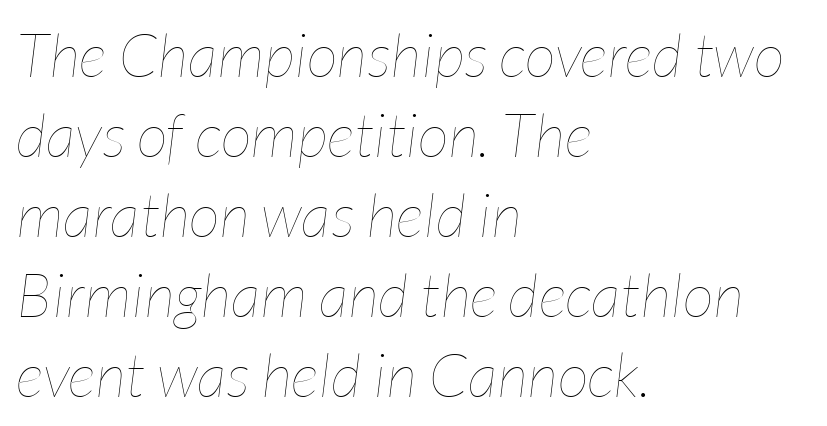
Q: Is the text bold? A: No.
Q: Is the text italic (slanted)? A: Yes, it leans right by about 7 degrees.
Q: Is the text underlined? A: No.
Q: How is the paragraph aligned? A: Left-aligned.
Q: Is the spacing between letters normal or unusually wide? A: Normal.
Q: Is the spacing between lines tight, normal or loose? A: Normal.
Q: Width (condensed, normal, or wide)? A: Condensed.
Q: Stroke contrast? A: Low.
Q: x-height? A: Medium.
Q: Monospaced? A: No.
